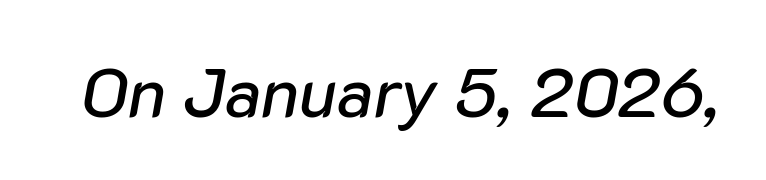
The image shows 68 px text type, italic (leaning right); set normal letter spacing, not underlined; low stroke contrast and a medium x-height.
